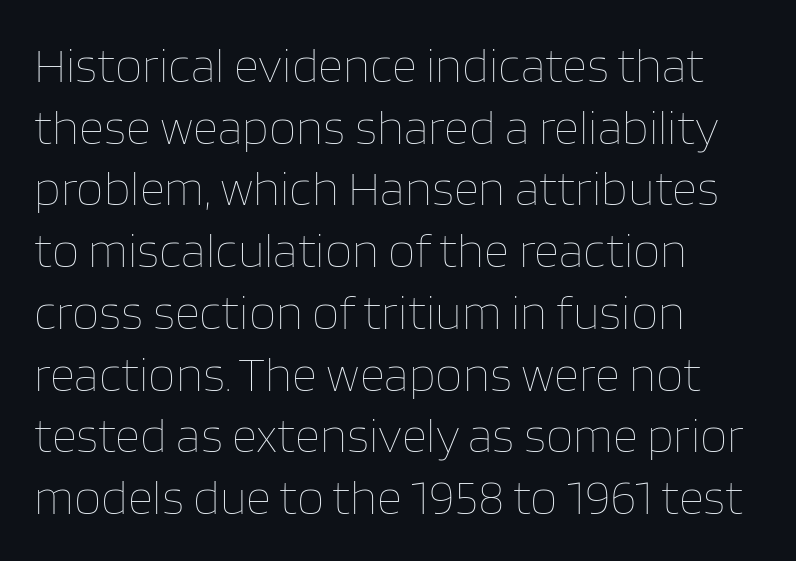
The image shows 49 px thin type, upright; set left-aligned, normal line spacing (1.26x), normal letter spacing, not underlined; low stroke contrast and a large x-height.
